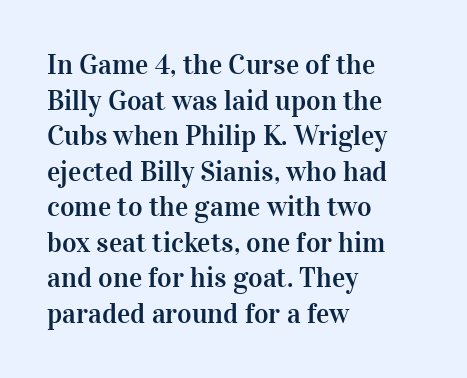
The image shows 28 px serif type, upright; set left-aligned, normal line spacing (1.27x), normal letter spacing, not underlined; high stroke contrast and a medium x-height.
